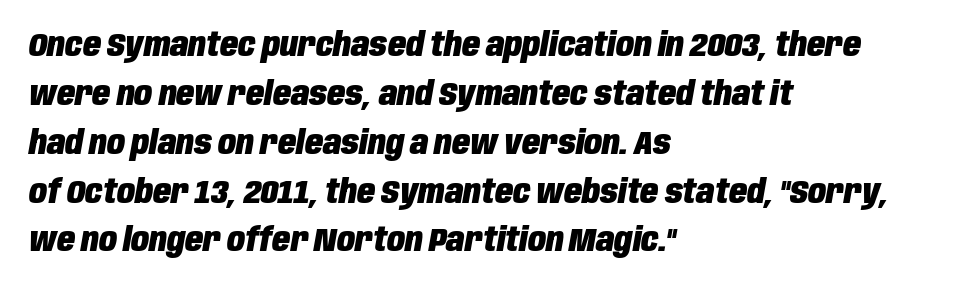
Q: Is the text bold? A: Yes.
Q: Is the text italic (slanted)? A: Yes, it leans right by about 10 degrees.
Q: Is the text underlined? A: No.
Q: How is the paragraph aligned? A: Left-aligned.
Q: Is the spacing between letters normal or unusually wide? A: Normal.
Q: Is the spacing between lines tight, normal or loose? A: Normal.
Q: Width (condensed, normal, or wide)? A: Condensed.
Q: Stroke contrast? A: Low.
Q: x-height? A: Large.
Q: Monospaced? A: No.
